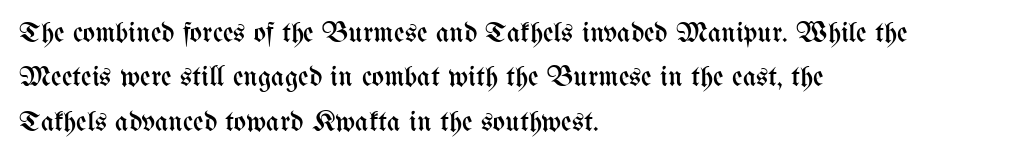
The image shows 29 px regular-weight, condensed type, upright; set left-aligned, normal line spacing (1.53x), normal letter spacing, not underlined; medium stroke contrast and a medium x-height.
